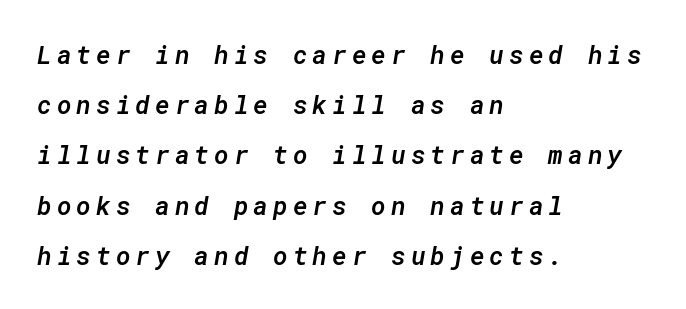
The image shows 25 px text type, italic (leaning right); set left-aligned, loose line spacing (2.01x), unusually wide letter spacing (+0.2 em), not underlined.
